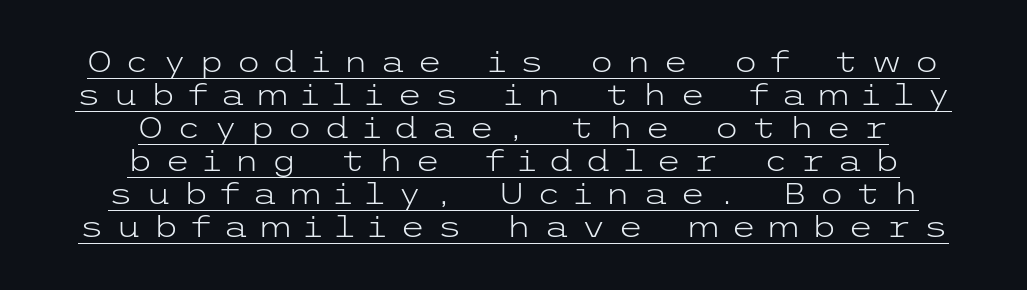
{"serif": "no", "italic": "no", "bold": "no", "weight": "light", "width": "wide", "stroke_contrast": "low", "x_height": "medium", "underline": "yes", "align": "center", "line_spacing": "tight", "line_spacing_ratio": 1.14, "letter_spacing": "wide", "letter_spacing_em": 0.41, "glyph_px": 29}
